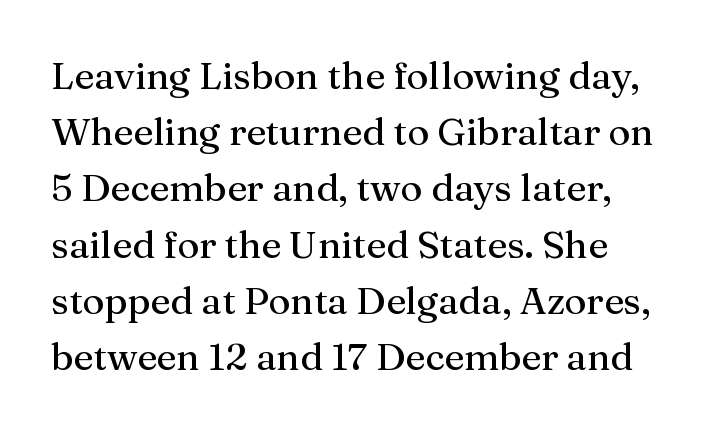
Q: Is the text italic (slanted)? A: No, it is upright.
Q: Is the typeface a serif or a sans-serif typeface? A: Serif.
Q: Is the text underlined? A: No.
Q: How is the paragraph aligned? A: Left-aligned.
Q: Is the spacing between letters normal or unusually wide? A: Normal.
Q: Is the spacing between lines tight, normal or loose? A: Normal.
Q: Width (condensed, normal, or wide)? A: Normal.
Q: Stroke contrast? A: Medium.
Q: x-height? A: Medium.
Q: Monospaced? A: No.
